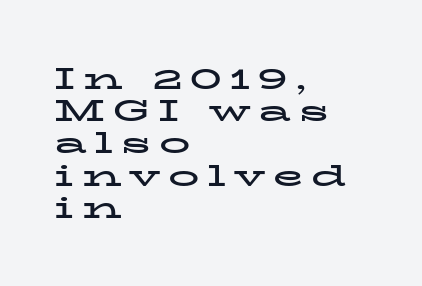
Q: Is the text bold? A: Yes.
Q: Is the text italic (slanted)? A: No, it is upright.
Q: Is the typeface a serif or a sans-serif typeface? A: Serif.
Q: Is the text underlined? A: No.
Q: How is the paragraph aligned? A: Left-aligned.
Q: Is the spacing between letters normal or unusually wide? A: Unusually wide.
Q: Is the spacing between lines tight, normal or loose? A: Tight.
Q: Width (condensed, normal, or wide)? A: Wide.
Q: Stroke contrast? A: Low.
Q: x-height? A: Medium.
Q: Monospaced? A: No.
